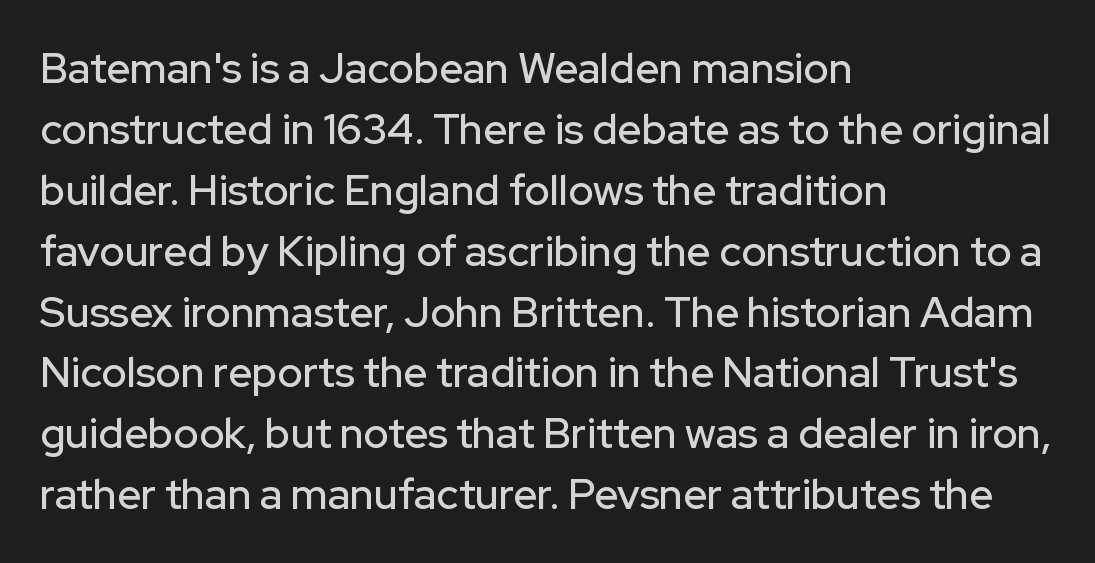
Only glyphs here, with clear space below each row. These lines are rendered in a variable-pitch font. The paragraph has a hard left edge and a soft right edge. Tall strokes in this sample are plumb rather than angled. Stroke terminals: plain, sans-serif.
